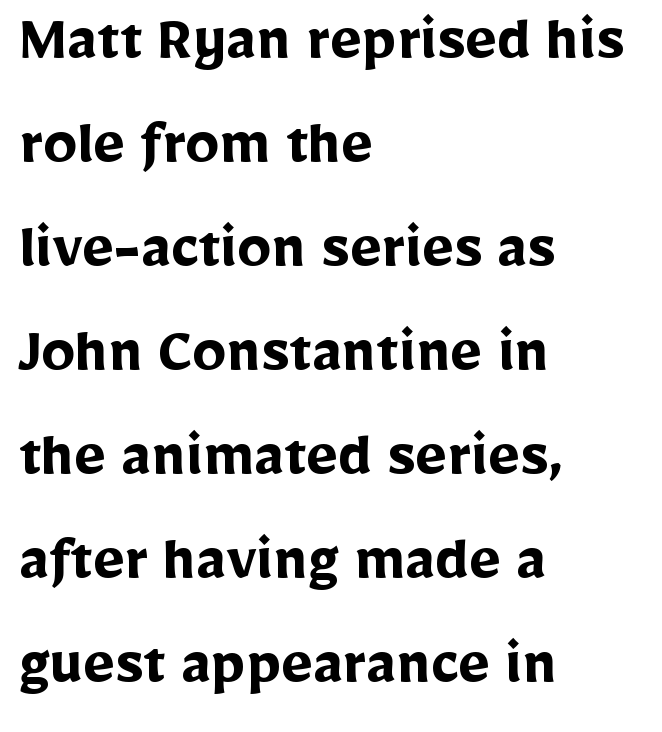
Q: Is the text bold? A: Yes.
Q: Is the text italic (slanted)? A: No, it is upright.
Q: Is the typeface a serif or a sans-serif typeface? A: Sans-serif.
Q: Is the text underlined? A: No.
Q: How is the paragraph aligned? A: Left-aligned.
Q: Is the spacing between letters normal or unusually wide? A: Normal.
Q: Is the spacing between lines tight, normal or loose? A: Normal.
Q: Width (condensed, normal, or wide)? A: Normal.
Q: Stroke contrast? A: Low.
Q: x-height? A: Medium.
Q: Monospaced? A: No.
